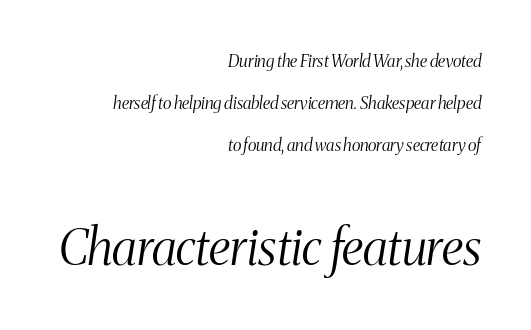
Q: Is the text bold? A: No.
Q: Is the text italic (slanted)? A: Yes, it leans right by about 8 degrees.
Q: Is the typeface a serif or a sans-serif typeface? A: Serif.
Q: Is the text underlined? A: No.
Q: How is the paragraph aligned? A: Right-aligned.
Q: Is the spacing between letters normal or unusually wide? A: Normal.
Q: Is the spacing between lines tight, normal or loose? A: Loose.
Q: Which block of text is set in a larger size, the first (top) or the second (bottom)? A: The second (bottom) one.
Q: Width (condensed, normal, or wide)? A: Condensed.
Q: Stroke contrast? A: Medium.
Q: x-height? A: Medium.
Q: Monospaced? A: No.
